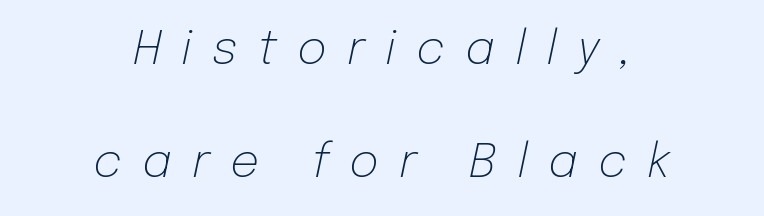
Notice the wide empty band between every row — that's loose leading. The rag falls on both sides of this text block equally. The zone under the glyphs is completely vacant. The cut favours lightness, reaching ordinary text weight at its darkest.
